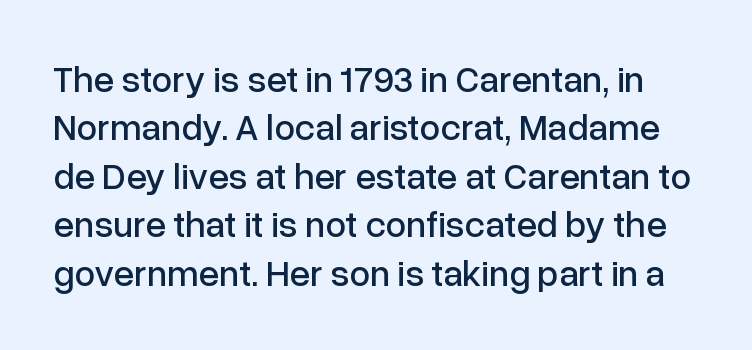
Is this a fixed-width face? No — the glyphs have proportional, varying widths. The typeface chosen for these lines omits serifs. A normal amount of white space separates one row of letters from the next. Check under the words: just untouched page. Tracking value appears to be zero — textbook default spacing. Posture: upright roman.
